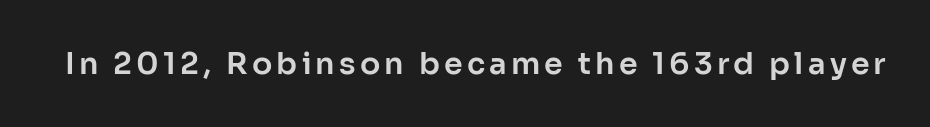
The image shows 30 px sans-serif type, upright; set not underlined; low stroke contrast and a medium x-height.
